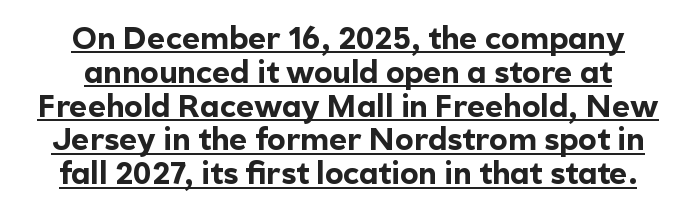
Nothing sits at the stroke ends, so this counts as sans-serif. Ordinary non-slanted type is in use. Leading is clearly below the norm, producing a dense column. A full-strength bold gives these letters their thick strokes.
